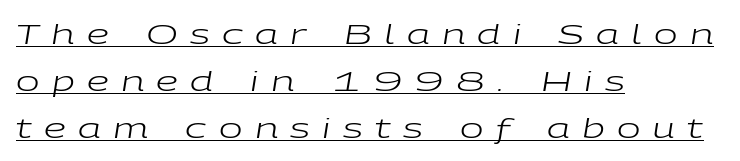
The image shows 28 px regular-weight, wide type, italic (leaning right); set left-aligned, normal line spacing (1.67x), unusually wide letter spacing (+0.44 em), underlined; low stroke contrast and a medium x-height.
